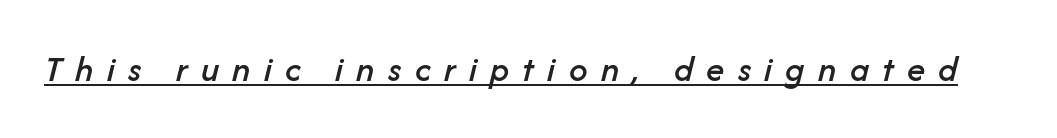
Tracking value appears strongly positive — letters spread wide. Does a line run under the words? Yes, clearly. The rendering uses natural spacing where letterforms have individual widths. Emphasis-style slanted type is in use.
